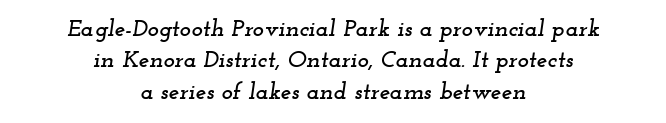
{"italic": "yes", "lean": "right", "slant_degrees": 12, "underline": "no", "align": "center", "line_spacing": "normal", "line_spacing_ratio": 1.31, "letter_spacing": "normal", "letter_spacing_em": 0.0, "glyph_px": 24}
